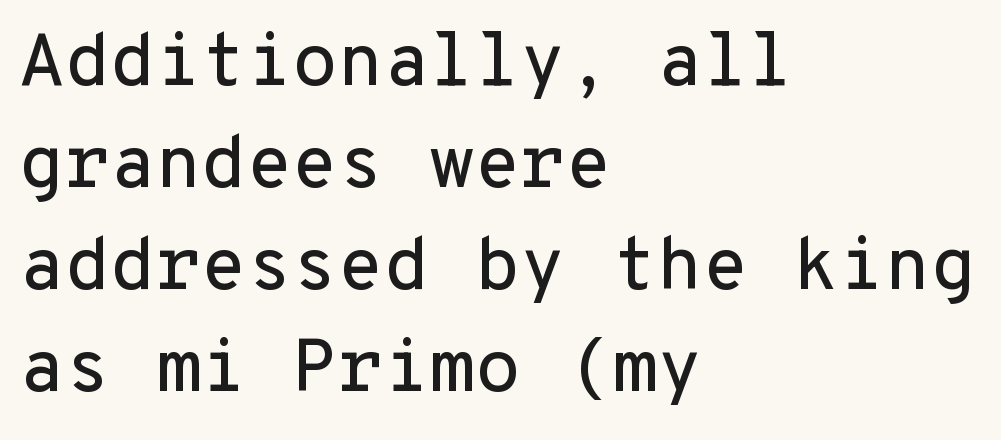
This sample has the even, mechanical cadence of fixed-width lettering. The lines sit at an ordinary, default distance from one another. Is the block centered? No — it sits flush against the left margin. The letterforms sit shoulder to shoulder at normal distance.
